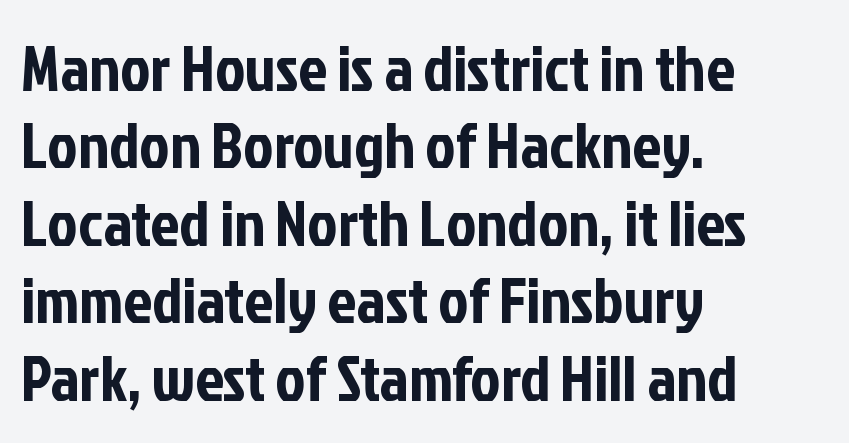
{"serif": "no", "italic": "no", "width": "condensed", "stroke_contrast": "low", "x_height": "medium", "monospaced": "no", "underline": "no", "align": "left", "line_spacing_ratio": 1.21, "letter_spacing": "normal", "letter_spacing_em": 0.0, "glyph_px": 64}
